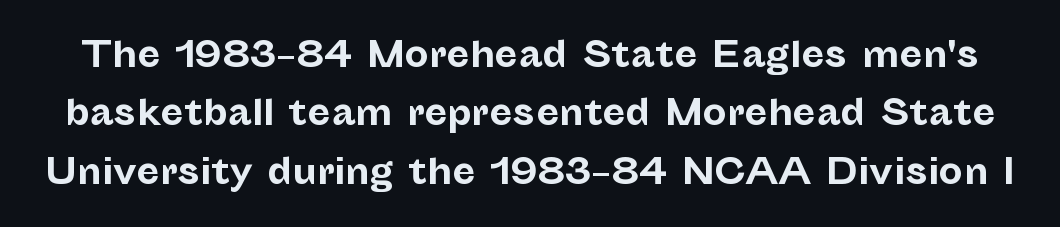
{"serif": "no", "italic": "no", "bold": "yes", "weight": "bold", "width": "normal", "stroke_contrast": "low", "x_height": "medium", "monospaced": "no", "underline": "no", "line_spacing_ratio": 1.72, "letter_spacing": "normal", "letter_spacing_em": 0.0, "glyph_px": 34}
